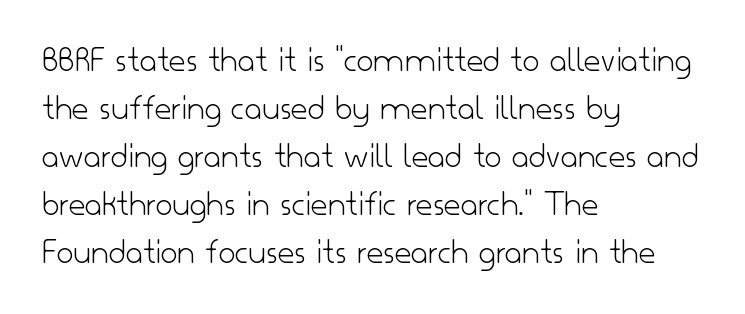
The image shows 37 px light sans-serif type, upright; set left-aligned, normal line spacing (1.3x), normal letter spacing, not underlined; low stroke contrast and a small x-height.
